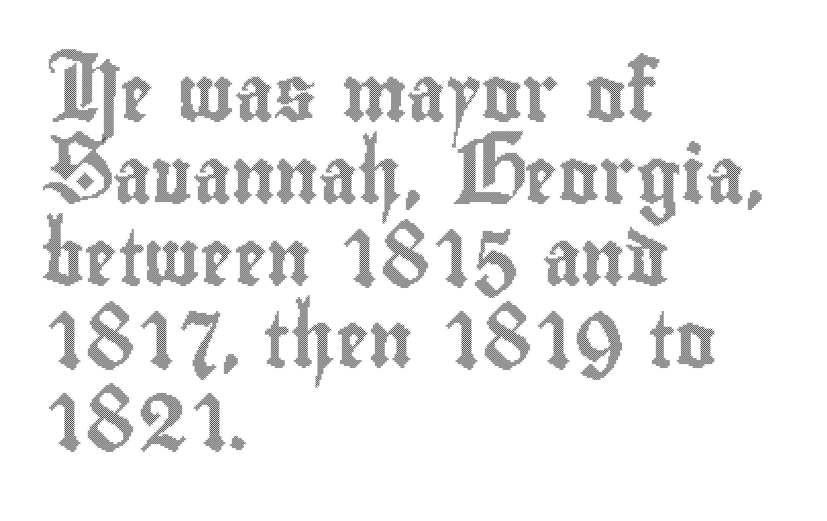
Q: Is the text italic (slanted)? A: No, it is upright.
Q: Is the text underlined? A: No.
Q: How is the paragraph aligned? A: Left-aligned.
Q: Is the spacing between letters normal or unusually wide? A: Normal.
Q: Is the spacing between lines tight, normal or loose? A: Normal.
Q: Width (condensed, normal, or wide)? A: Condensed.
Q: x-height? A: Small.
Q: Monospaced? A: No.
